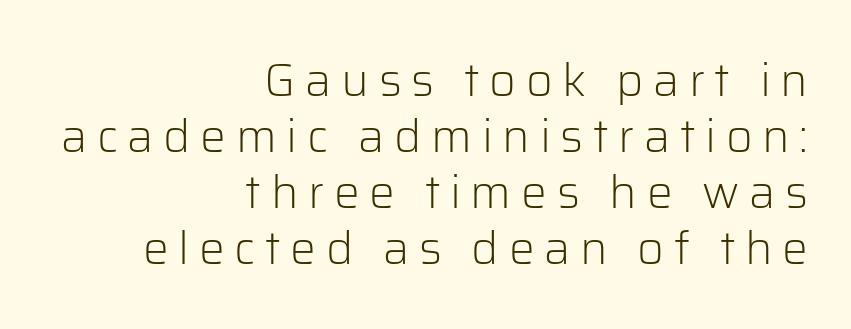
Examine the stroke ends and you'll find no serifs. Someone cranked the tracking dial way up on this one. Vertical strokes here are truly vertical. Note the varied advance widths — an 'i' is clearly narrower than an 'm'. Glance below the letters and you will spot only blank space.
